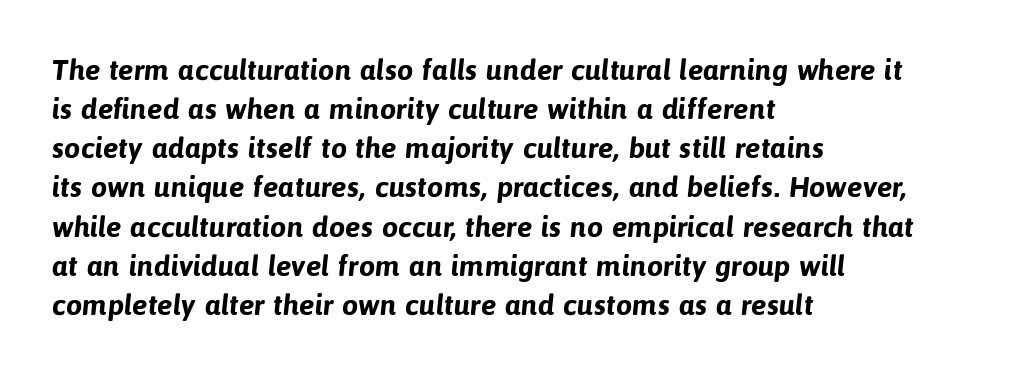
Compared with an ordinary text face, these strokes are far heavier — a full bold. Which margin do the lines hug? The left one — the right edge is uneven. Do the characters align in a grid? No, the font is proportional. Observe the absence of serifs on each vertical stroke in this sample. Glyph-to-glyph distance matches everyday printed text. Each row of text sits above clean, open space.
